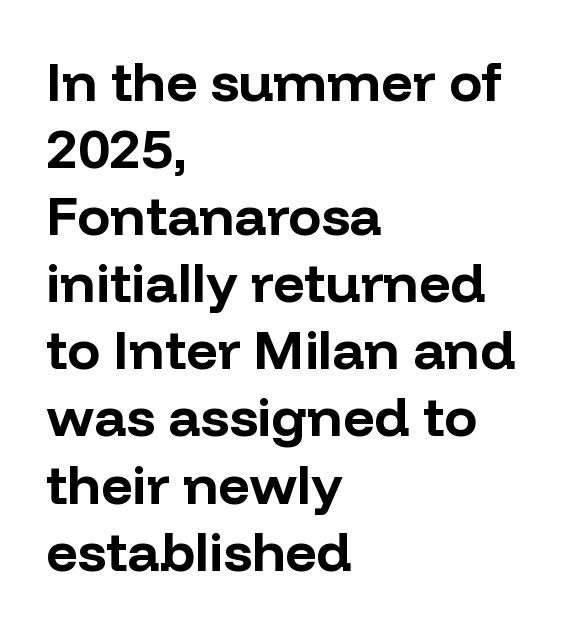
The letters stand upright; this is a roman face. Stroke thickness is high; the sample reads as a true bold. Beneath every word, the page is bare. The type is set solid horizontally, with unmodified tracking. Do the characters align in a grid? No, the font is proportional. Does the type have serifs? No, each stem ends abruptly.
